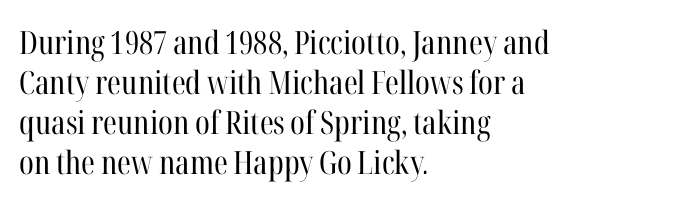
{"serif": "yes", "italic": "no", "bold": "no", "weight": "regular", "width": "condensed", "stroke_contrast": "high", "x_height": "medium", "monospaced": "no", "underline": "no", "align": "left", "line_spacing": "normal", "line_spacing_ratio": 1.25, "letter_spacing": "normal", "letter_spacing_em": 0.0, "glyph_px": 32}
